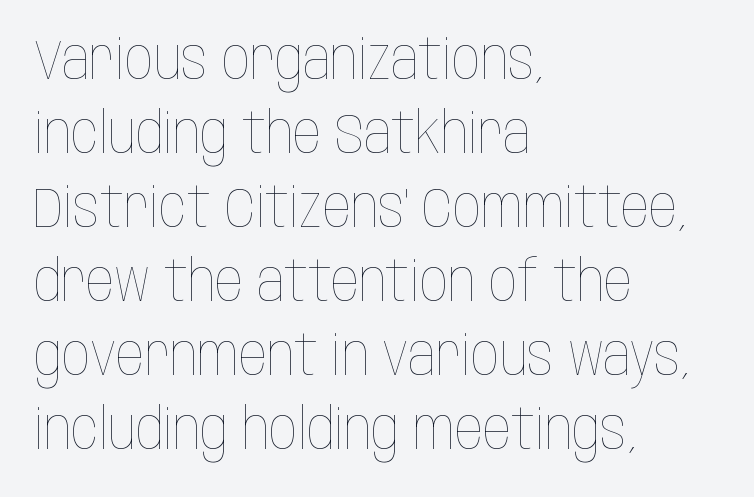
The image shows 56 px thin, condensed type, upright; set left-aligned, normal line spacing (1.32x), normal letter spacing, not underlined; low stroke contrast and a large x-height.
